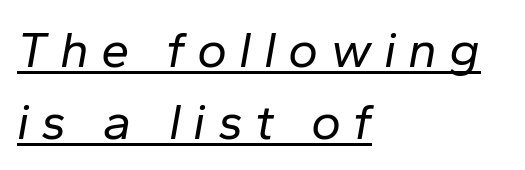
The image shows 51 px regular-weight type, italic (leaning right); set left-aligned, normal line spacing (1.41x), unusually wide letter spacing (+0.24 em), underlined; low stroke contrast and a medium x-height.
